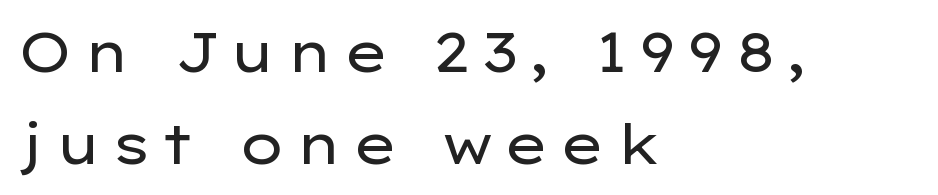
{"serif": "no", "italic": "no", "bold": "no", "weight": "regular", "width": "wide", "stroke_contrast": "low", "x_height": "medium", "monospaced": "no", "underline": "no", "align": "left", "line_spacing": "normal", "line_spacing_ratio": 1.67, "glyph_px": 55}
